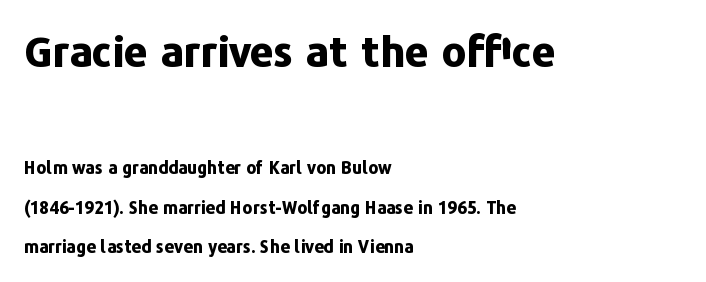
Q: Is the text bold? A: Yes.
Q: Is the text italic (slanted)? A: No, it is upright.
Q: Is the typeface a serif or a sans-serif typeface? A: Sans-serif.
Q: Is the text underlined? A: No.
Q: How is the paragraph aligned? A: Left-aligned.
Q: Is the spacing between letters normal or unusually wide? A: Normal.
Q: Is the spacing between lines tight, normal or loose? A: Loose.
Q: Which block of text is set in a larger size, the first (top) or the second (bottom)? A: The first (top) one.
Q: Width (condensed, normal, or wide)? A: Normal.
Q: Stroke contrast? A: Low.
Q: x-height? A: Medium.
Q: Monospaced? A: No.
